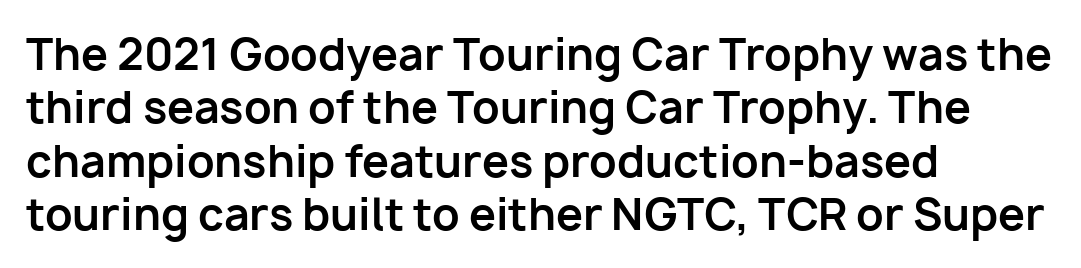
Q: Is the text bold? A: Yes.
Q: Is the text italic (slanted)? A: No, it is upright.
Q: Is the typeface a serif or a sans-serif typeface? A: Sans-serif.
Q: Is the text underlined? A: No.
Q: How is the paragraph aligned? A: Left-aligned.
Q: Is the spacing between letters normal or unusually wide? A: Normal.
Q: Width (condensed, normal, or wide)? A: Normal.
Q: Stroke contrast? A: Low.
Q: x-height? A: Medium.
Q: Monospaced? A: No.
